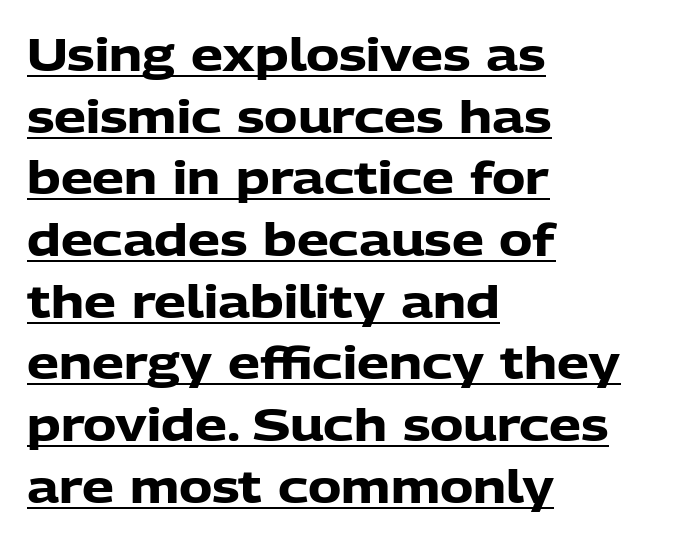
The image shows 45 px heavy sans-serif type, upright; set left-aligned, normal line spacing (1.37x), normal letter spacing, underlined; low stroke contrast and a medium x-height.
